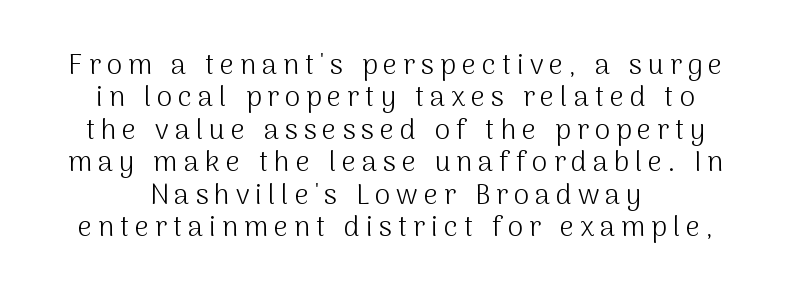
Q: Is the text bold? A: No.
Q: Is the text italic (slanted)? A: No, it is upright.
Q: Is the typeface a serif or a sans-serif typeface? A: Sans-serif.
Q: Is the text underlined? A: No.
Q: How is the paragraph aligned? A: Centered.
Q: Is the spacing between letters normal or unusually wide? A: Unusually wide.
Q: Width (condensed, normal, or wide)? A: Normal.
Q: Stroke contrast? A: Medium.
Q: x-height? A: Medium.
Q: Monospaced? A: No.
